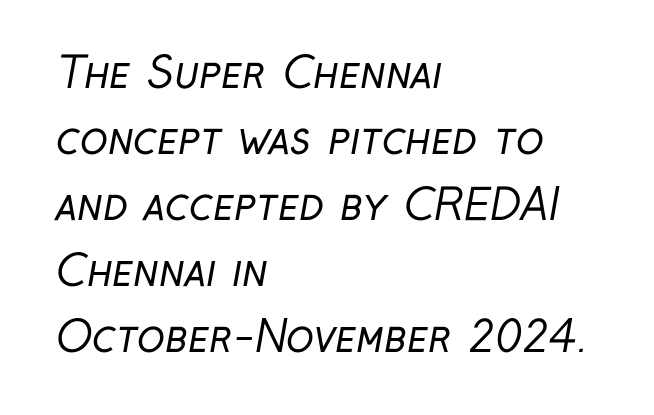
The image shows 42 px regular-weight, condensed sans-serif type; set left-aligned, normal line spacing (1.57x), normal letter spacing, not underlined; low stroke contrast and a medium x-height.
